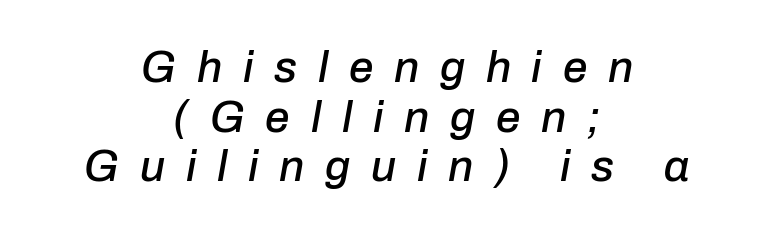
The lines in this sample share a center point and differ in where they start and stop. Tracking value appears strongly positive — letters spread wide. Every character sits at an angle, as italics do. Proportional: the letters do not fall into vertical columns. Nobody drew a line under any word here. The lines are packed closely together with very little leading.
